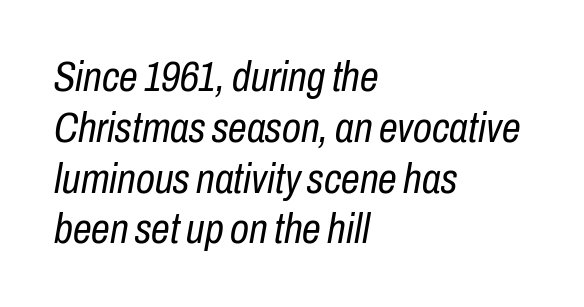
Q: Is the text bold? A: No.
Q: Is the text italic (slanted)? A: Yes, it leans right by about 10 degrees.
Q: Is the text underlined? A: No.
Q: How is the paragraph aligned? A: Left-aligned.
Q: Is the spacing between letters normal or unusually wide? A: Normal.
Q: Width (condensed, normal, or wide)? A: Condensed.
Q: Stroke contrast? A: Low.
Q: x-height? A: Medium.
Q: Monospaced? A: No.
